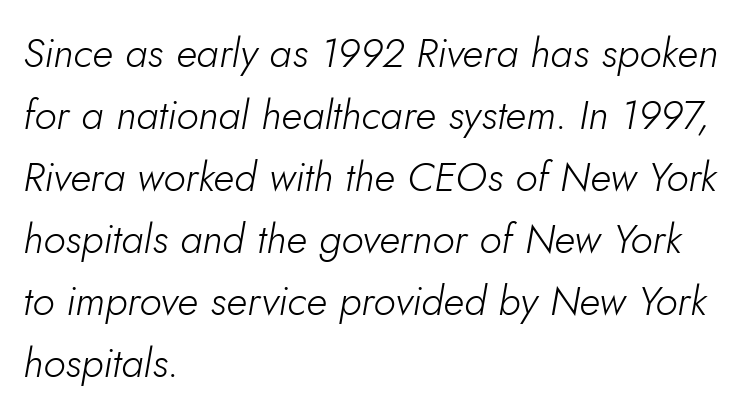
Varying glyph widths throughout — classic text-font behaviour. The rendering anchors every line to the left-hand side. The cut favours lightness, reaching ordinary text weight at its darkest. Nothing unusual about the tracking: characters are spaced as the font intends. The rows are spaced the way most documents space them.
